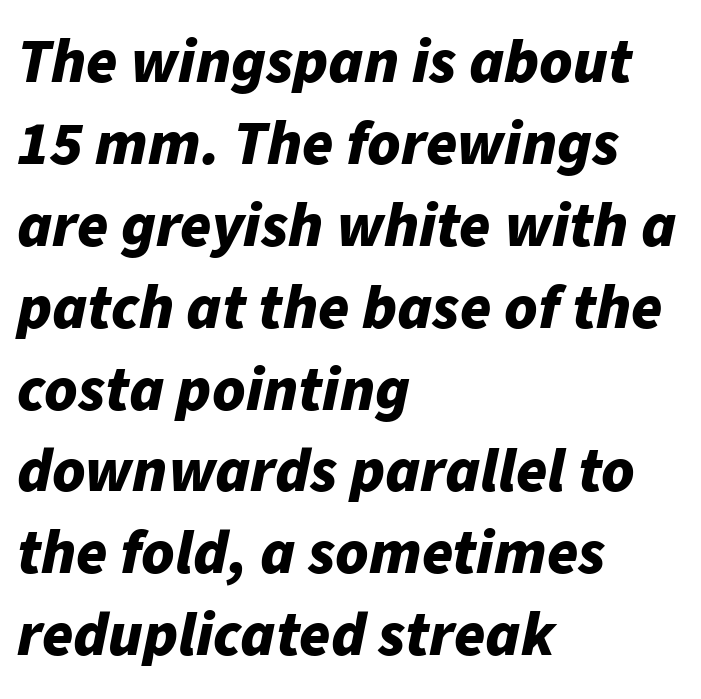
Q: Is the text bold? A: Yes.
Q: Is the text italic (slanted)? A: Yes, it leans right by about 11 degrees.
Q: Is the text underlined? A: No.
Q: How is the paragraph aligned? A: Left-aligned.
Q: Is the spacing between letters normal or unusually wide? A: Normal.
Q: Is the spacing between lines tight, normal or loose? A: Normal.
Q: Width (condensed, normal, or wide)? A: Normal.
Q: Stroke contrast? A: Low.
Q: x-height? A: Medium.
Q: Monospaced? A: No.
